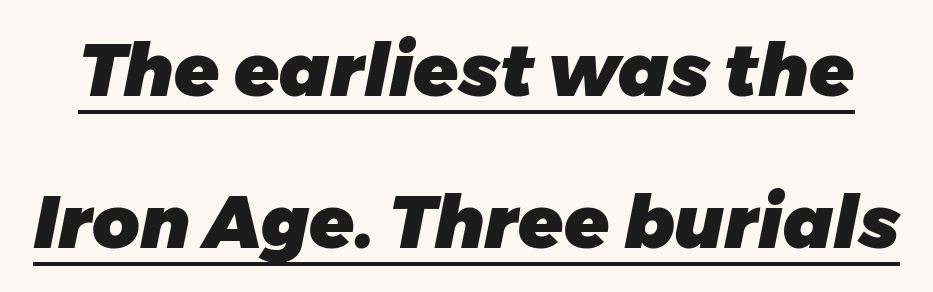
The image shows 73 px heavy type, italic (leaning right); set loose line spacing (2.08x), normal letter spacing, underlined; low stroke contrast and a medium x-height.
